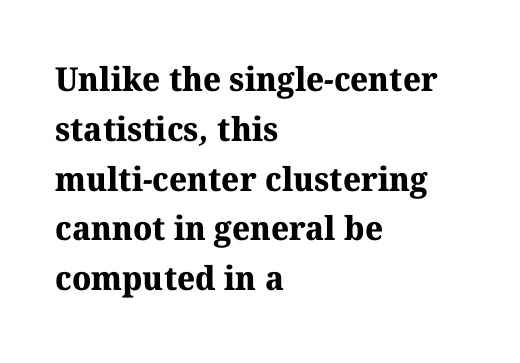
Nothing unusual about the tracking: characters are spaced as the font intends. A full-strength bold gives these letters their thick strokes. Just letters on the line, the space beneath them empty. Visually the block forms a straight wall on the left and a jagged coastline on the right.
